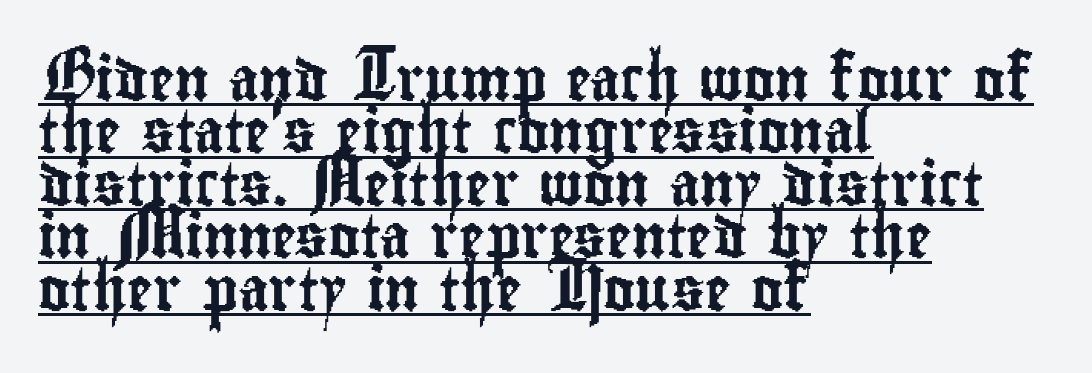
Q: Is the text italic (slanted)? A: No, it is upright.
Q: Is the typeface a serif or a sans-serif typeface? A: Sans-serif.
Q: Is the text underlined? A: Yes.
Q: How is the paragraph aligned? A: Left-aligned.
Q: Is the spacing between letters normal or unusually wide? A: Normal.
Q: Width (condensed, normal, or wide)? A: Condensed.
Q: Stroke contrast? A: Low.
Q: x-height? A: Small.
Q: Monospaced? A: No.
